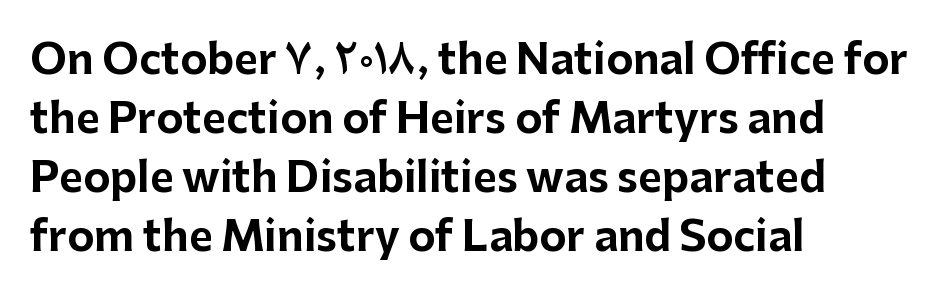
Students, this is bold: see how much ink each stroke carries. The space between consecutive lines is moderate. Style check: upright. Does the copy run flush right? No — it runs flush left. The gaps between neighbouring characters are ordinary and unremarkable. Nope, no serifs anywhere on these letters.
